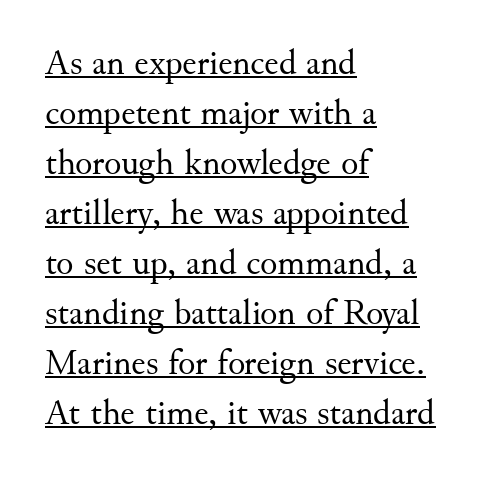
Q: Is the text bold? A: No.
Q: Is the text italic (slanted)? A: No, it is upright.
Q: Is the typeface a serif or a sans-serif typeface? A: Serif.
Q: Is the text underlined? A: Yes.
Q: How is the paragraph aligned? A: Left-aligned.
Q: Is the spacing between letters normal or unusually wide? A: Normal.
Q: Is the spacing between lines tight, normal or loose? A: Normal.
Q: Width (condensed, normal, or wide)? A: Normal.
Q: Stroke contrast? A: Medium.
Q: x-height? A: Small.
Q: Monospaced? A: No.
